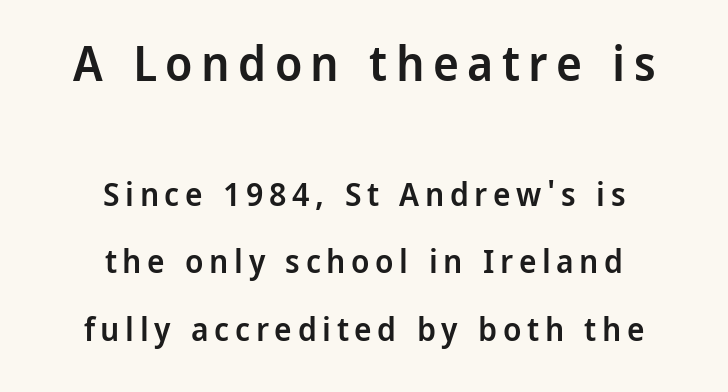
Descender tails drop into unmarked territory. This rendering employs a face without finishing strokes, i.e., a sans-serif. Spacing verdict: proportional, widths tailored to each character. How heavy is the stroke? Medium-heavy — a semibold, shy of bold. One glance says open: line gaps are wider than usual. One-word summary of the alignment: center.
